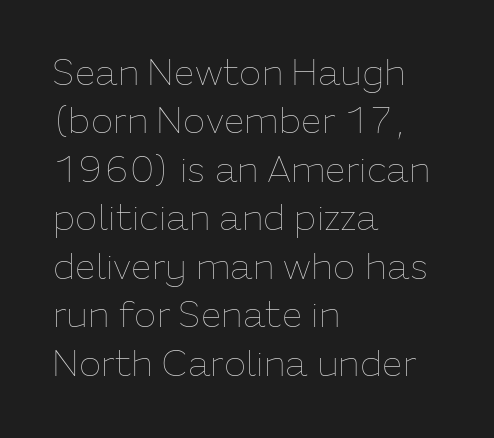
The image shows 37 px thin type, upright; set left-aligned, normal line spacing (1.31x), normal letter spacing, not underlined; low stroke contrast and a medium x-height.
